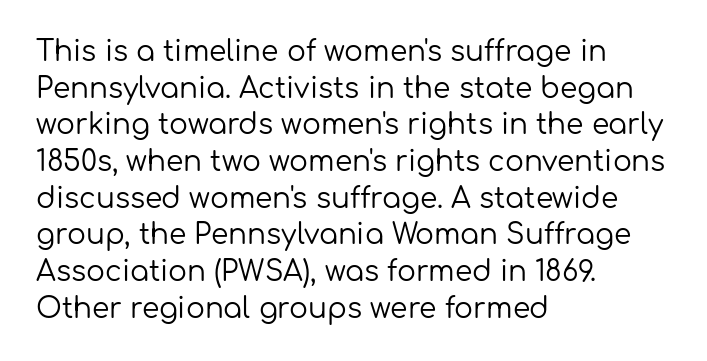
The image shows 28 px regular-weight sans-serif type, upright; set left-aligned, normal line spacing (1.31x), normal letter spacing, not underlined; low stroke contrast and a medium x-height.
